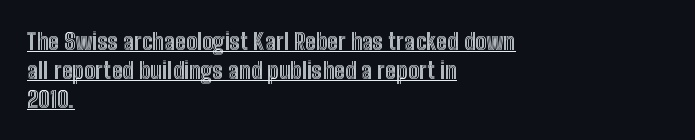
Q: Is the text italic (slanted)? A: No, it is upright.
Q: Is the text underlined? A: Yes.
Q: How is the paragraph aligned? A: Left-aligned.
Q: Is the spacing between letters normal or unusually wide? A: Normal.
Q: Is the spacing between lines tight, normal or loose? A: Normal.
